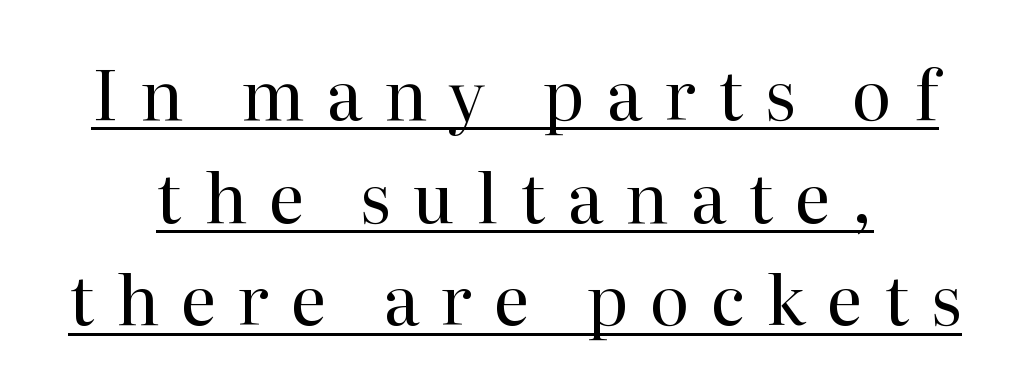
Normally led — the rows are evenly, conventionally spaced. This sample has the flowing, uneven cadence of proportional lettering. When letters stand straight like this, we call the style roman or upright. Type style note: has serifs. Heft: none added — not bold.
